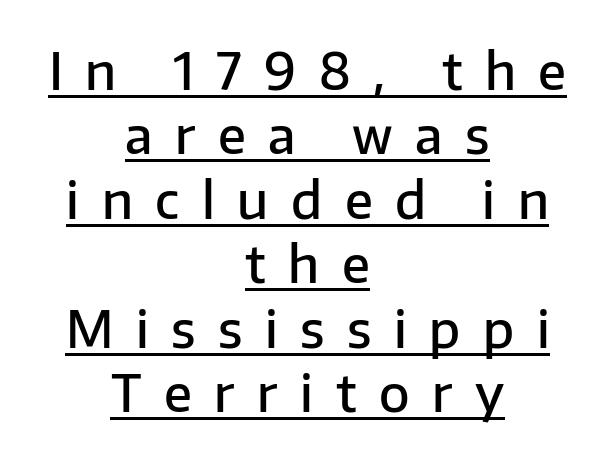
One glance says typical: line gaps are just what's usual. This rendering employs a face without finishing strokes, i.e., a sans-serif. Does the lettering tilt? It doesn't — this is upright. This sample has the flowing, uneven cadence of proportional lettering.
